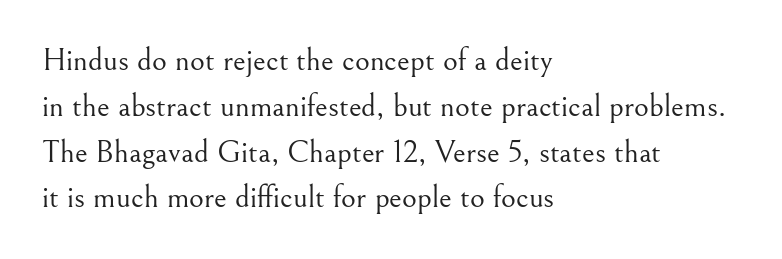
The area under the type is left untouched. Note: serifs present on the glyphs. Here the glyphs are tracked normally, forming tight word shapes. Casual observation: everything's shoved over to the left. The strokes are not fattened; the text isn't bold. The passage shown stacks its lines at a standard gap.
